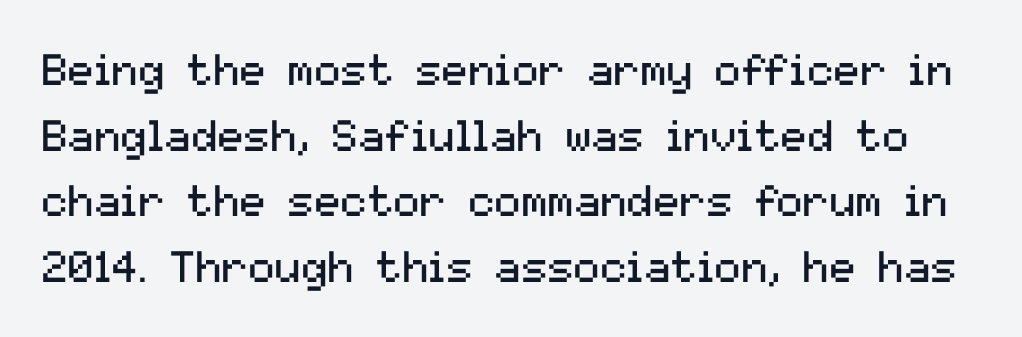
The image shows 44 px regular-weight sans-serif type, upright; set normal line spacing (1.49x), normal letter spacing, not underlined; medium stroke contrast and a medium x-height.
